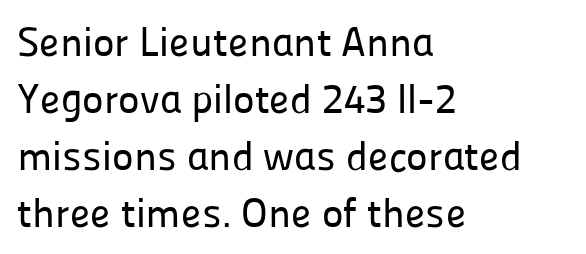
The space directly below the letters is spotless. Tracking here is standard; glyphs follow each other at the usual distance. Style check: upright. The text was rendered using a sans face with plain stroke endings. The face used here is proportionally spaced, like ordinary book or web type.
